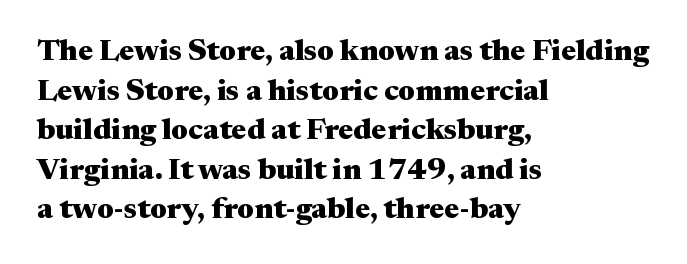
The image shows 30 px heavy, wide serif type, upright; set left-aligned, normal line spacing (1.32x), normal letter spacing, not underlined; medium stroke contrast and a medium x-height.
